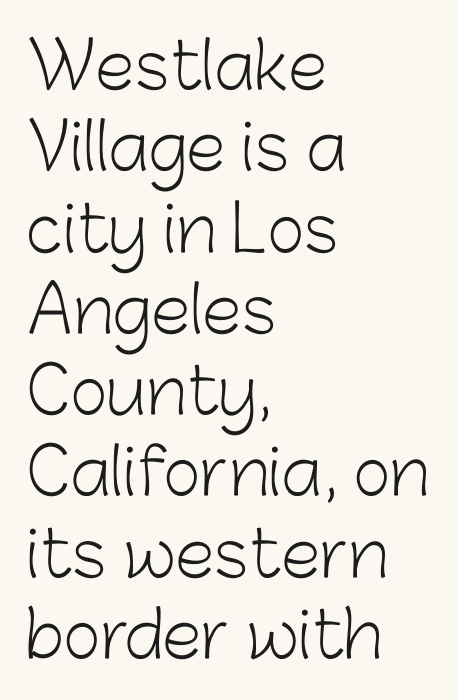
The image shows 64 px light sans-serif type, upright; set left-aligned, normal line spacing (1.27x), normal letter spacing, not underlined; low stroke contrast and a medium x-height.
